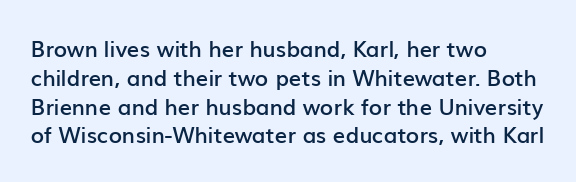
Q: Is the text bold? A: Semi-bold.
Q: Is the text italic (slanted)? A: No, it is upright.
Q: Is the text underlined? A: No.
Q: How is the paragraph aligned? A: Left-aligned.
Q: Is the spacing between letters normal or unusually wide? A: Normal.
Q: Is the spacing between lines tight, normal or loose? A: Normal.
